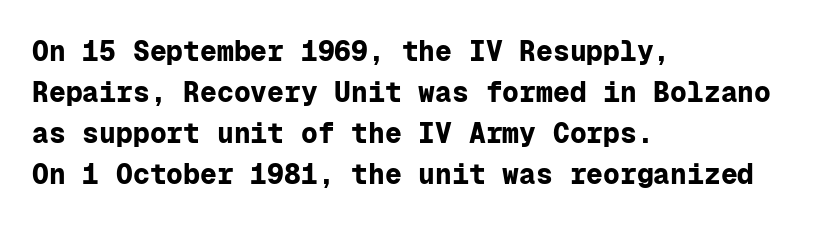
Q: Is the text bold? A: Yes.
Q: Is the text italic (slanted)? A: No, it is upright.
Q: Is the typeface a serif or a sans-serif typeface? A: Sans-serif.
Q: Is the text underlined? A: No.
Q: How is the paragraph aligned? A: Left-aligned.
Q: Is the spacing between letters normal or unusually wide? A: Normal.
Q: Is the spacing between lines tight, normal or loose? A: Normal.
Q: Width (condensed, normal, or wide)? A: Normal.
Q: Stroke contrast? A: Low.
Q: x-height? A: Medium.
Q: Monospaced? A: Yes.
